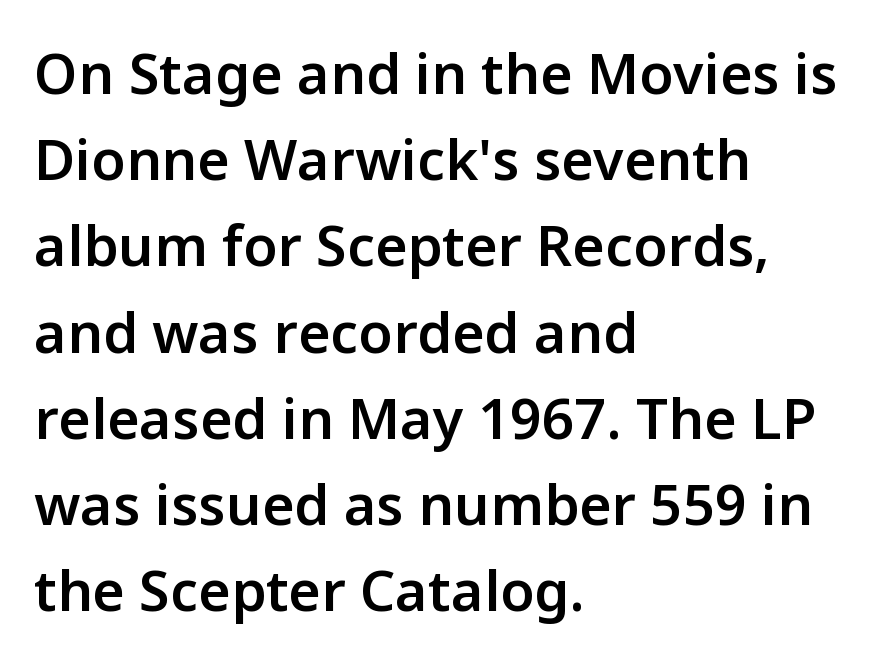
The image shows 56 px semibold sans-serif type, upright; set left-aligned, normal line spacing (1.54x), normal letter spacing, not underlined; low stroke contrast and a medium x-height.
